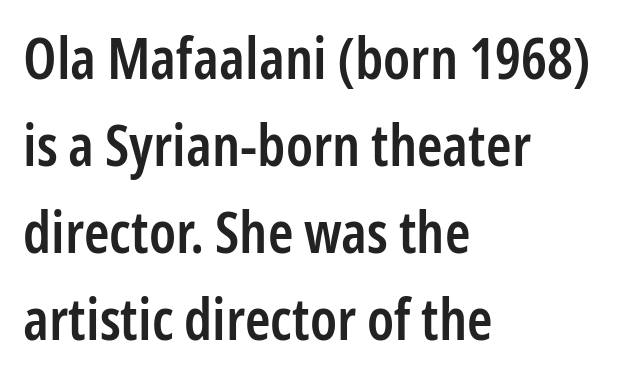
{"serif": "no", "italic": "no", "bold": "semi", "weight": "semibold", "width": "condensed", "stroke_contrast": "low", "x_height": "medium", "monospaced": "no", "underline": "no", "align": "left", "line_spacing": "normal", "line_spacing_ratio": 1.5, "letter_spacing": "normal", "letter_spacing_em": 0.0, "glyph_px": 58}
